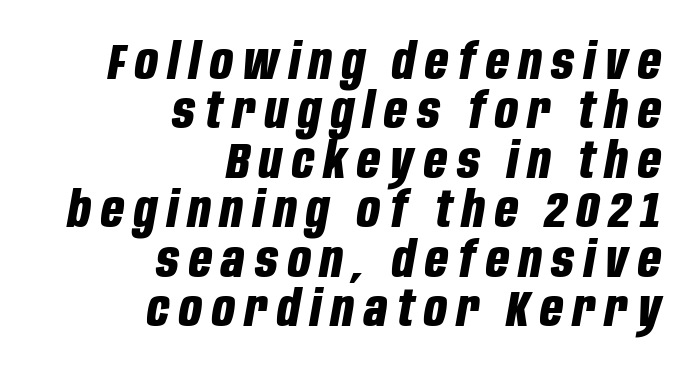
Q: Is the text bold? A: Yes.
Q: Is the text italic (slanted)? A: Yes, it leans right by about 10 degrees.
Q: Is the text underlined? A: No.
Q: How is the paragraph aligned? A: Right-aligned.
Q: Is the spacing between letters normal or unusually wide? A: Unusually wide.
Q: Is the spacing between lines tight, normal or loose? A: Tight.
Q: Width (condensed, normal, or wide)? A: Condensed.
Q: Stroke contrast? A: Low.
Q: x-height? A: Large.
Q: Monospaced? A: No.
